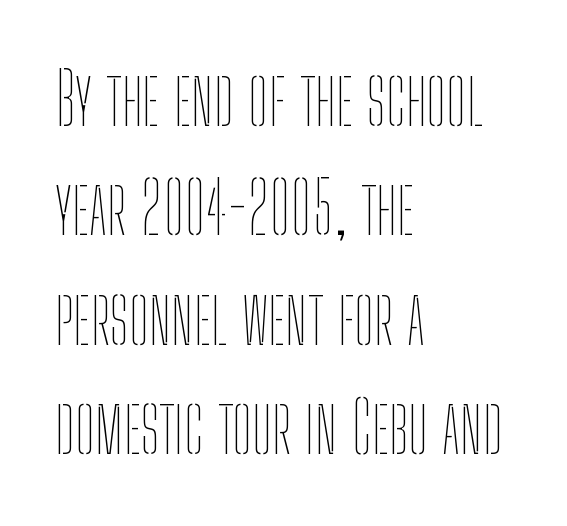
Compared with typical body copy, the letter spacing here is the same. These lines were composed using upright roman letters. The passage shown is typed in a proportional face where columns would drift. The rendering anchors every line to the left-hand side. The space directly below the letters is spotless.
